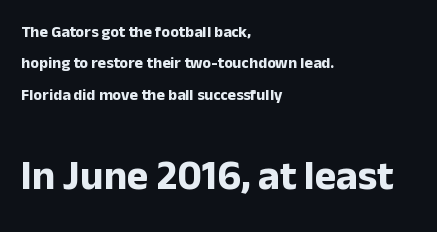
The image shows 41 px bold sans-serif type, upright; set left-aligned, loose line spacing (1.96x), normal letter spacing, not underlined; the second (bottom) block is 2.56x larger; low stroke contrast and a medium x-height.
